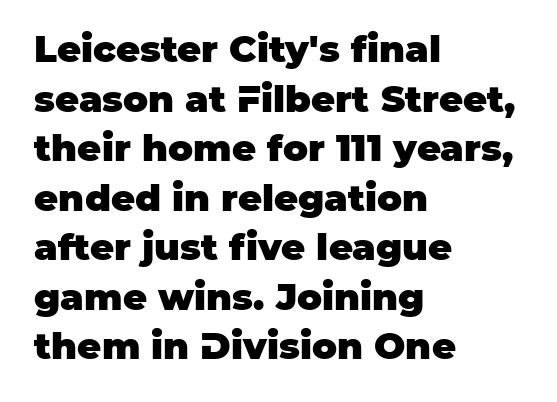
{"serif": "no", "italic": "no", "bold": "yes", "weight": "heavy", "width": "normal", "stroke_contrast": "low", "x_height": "large", "monospaced": "no", "underline": "no", "align": "left", "line_spacing": "normal", "line_spacing_ratio": 1.34, "letter_spacing": "normal", "letter_spacing_em": 0.0, "glyph_px": 37}
